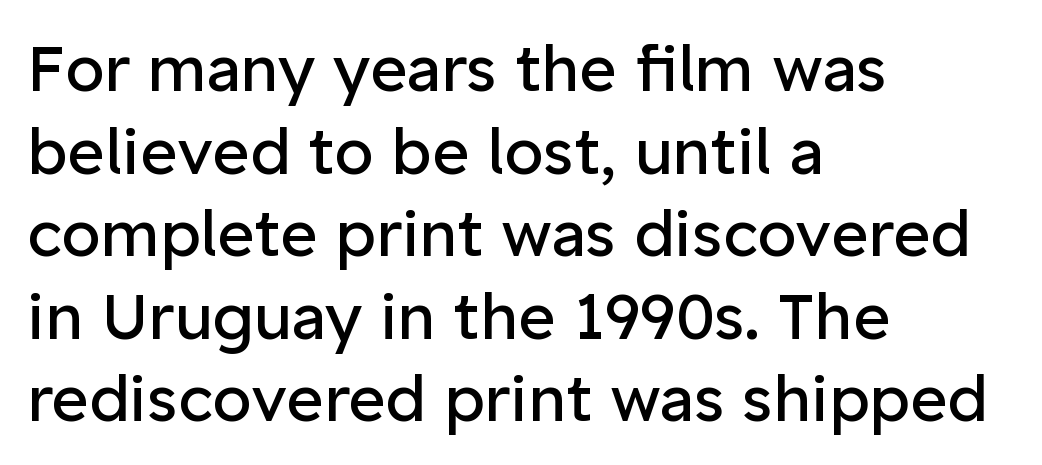
Looks like regular typesetting: each glyph gets only the width it needs. Tall strokes in this sample are plumb rather than angled. Any mark beneath the type? The region is blank. Normally led — the rows are evenly, conventionally spaced. The font sits on the lighter half of the weight spectrum, regular included. You could call the tracking neutral — neither tight nor loose.
